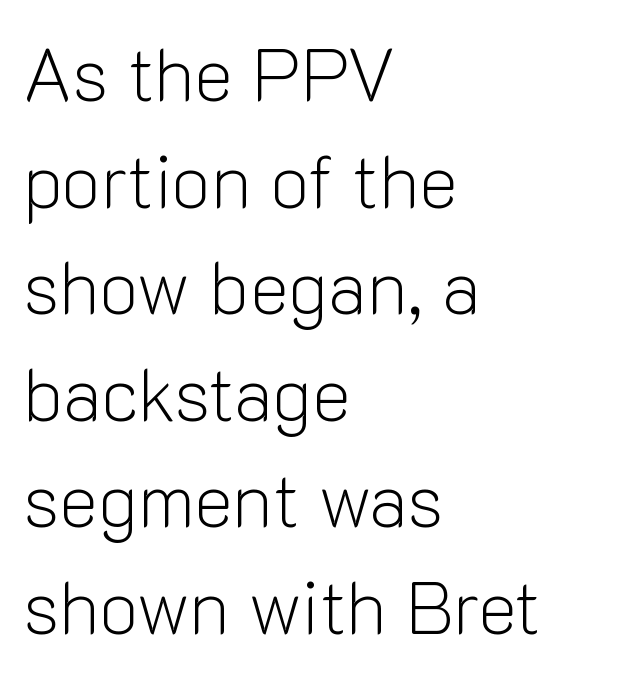
{"serif": "no", "italic": "no", "bold": "no", "weight": "light", "width": "normal", "stroke_contrast": "low", "x_height": "medium", "monospaced": "no", "underline": "no", "align": "left", "line_spacing": "normal", "line_spacing_ratio": 1.44, "letter_spacing": "normal", "letter_spacing_em": 0.0, "glyph_px": 74}
